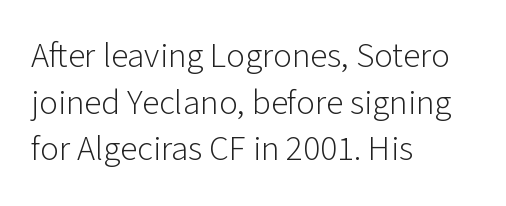
{"serif": "no", "italic": "no", "bold": "no", "weight": "light", "width": "normal", "stroke_contrast": "low", "x_height": "medium", "monospaced": "no", "underline": "no", "align": "left", "line_spacing": "normal", "line_spacing_ratio": 1.33, "letter_spacing": "normal", "letter_spacing_em": 0.0, "glyph_px": 35}
